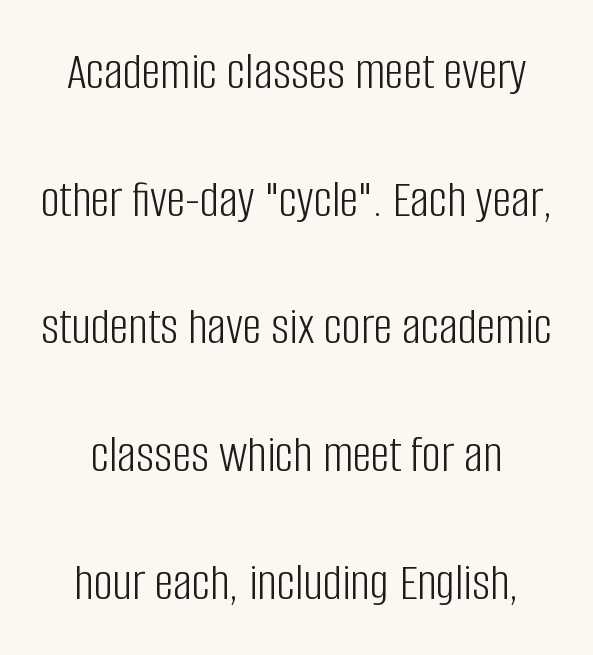
Q: Is the text bold? A: No.
Q: Is the text italic (slanted)? A: No, it is upright.
Q: Is the typeface a serif or a sans-serif typeface? A: Sans-serif.
Q: Is the text underlined? A: No.
Q: Is the spacing between letters normal or unusually wide? A: Normal.
Q: Is the spacing between lines tight, normal or loose? A: Loose.
Q: Width (condensed, normal, or wide)? A: Condensed.
Q: Stroke contrast? A: Low.
Q: x-height? A: Large.
Q: Monospaced? A: No.
